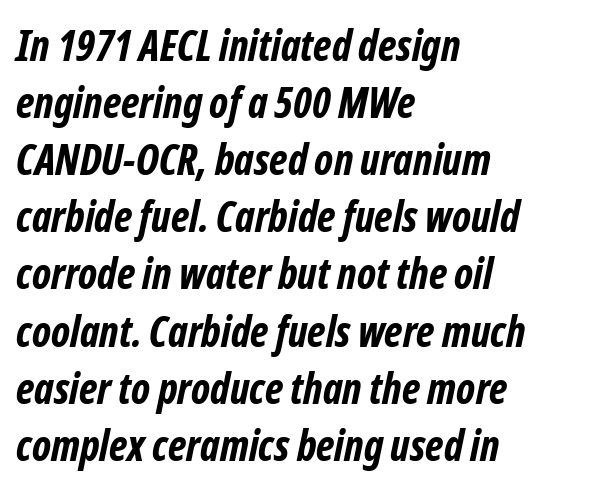
{"serif": "no", "bold": "yes", "weight": "bold", "width": "condensed", "stroke_contrast": "low", "x_height": "medium", "monospaced": "no", "underline": "no", "align": "left", "line_spacing": "normal", "line_spacing_ratio": 1.36, "letter_spacing": "normal", "letter_spacing_em": 0.0, "glyph_px": 42}
